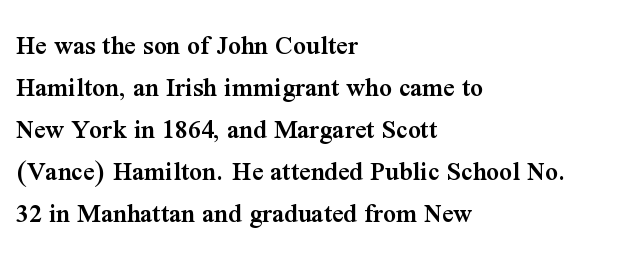
The image shows 28 px semibold serif type, upright; set left-aligned, normal line spacing (1.5x), normal letter spacing, not underlined; medium stroke contrast and a medium x-height.
